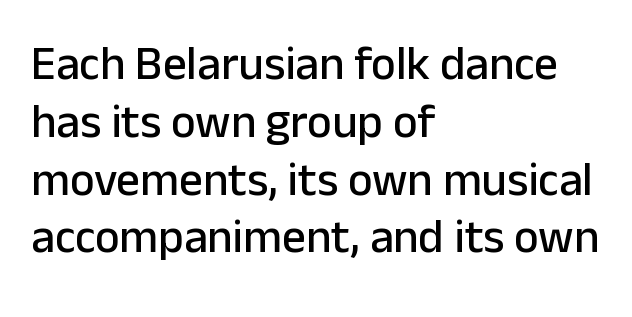
These lines are rendered in a variable-pitch font. The baseline area is clear. These lines are set flush left with a ragged right edge. No italicization has been applied; the sample stays upright.
